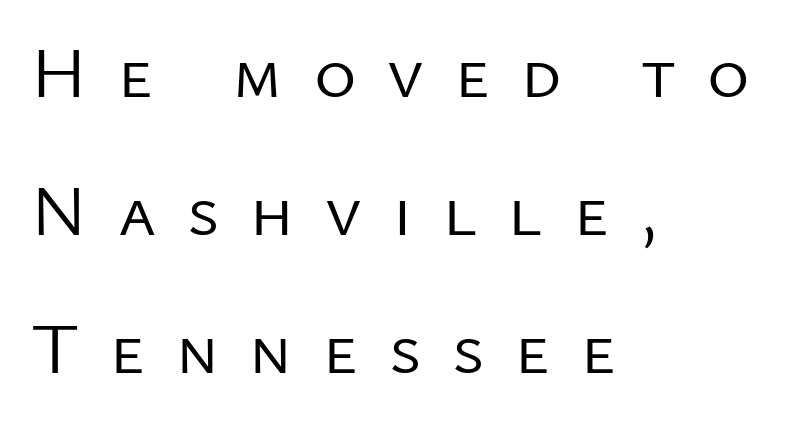
{"serif": "no", "italic": "no", "bold": "no", "weight": "regular", "width": "normal", "stroke_contrast": "low", "x_height": "medium", "monospaced": "no", "underline": "no", "align": "left", "line_spacing": "loose", "line_spacing_ratio": 1.92, "letter_spacing": "wide", "letter_spacing_em": 0.43, "glyph_px": 72}
